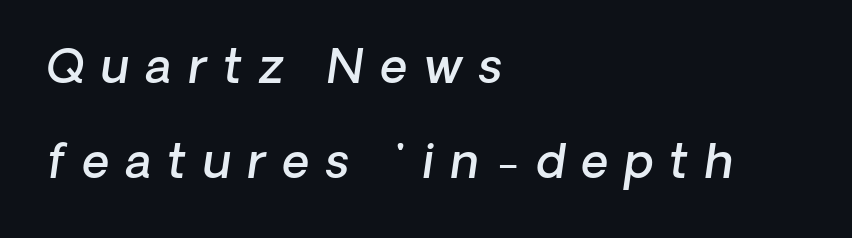
{"italic": "yes", "lean": "right", "slant_degrees": 8, "bold": "semi", "weight": "semibold", "width": "normal", "stroke_contrast": "low", "x_height": "medium", "monospaced": "no", "underline": "no", "align": "left", "line_spacing": "loose", "line_spacing_ratio": 2.03, "letter_spacing": "wide", "letter_spacing_em": 0.35, "glyph_px": 47}
